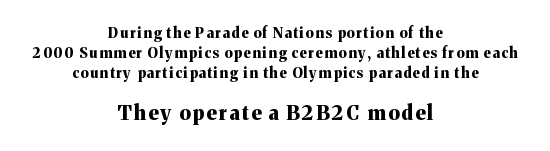
{"italic": "no", "bold": "yes", "underline": "no", "align": "center", "line_spacing": "normal", "line_spacing_ratio": 1.44, "larger_block": "second", "size_ratio": 1.43, "glyph_px": 20}
